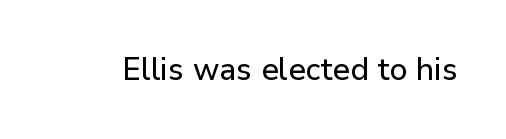
{"serif": "no", "italic": "no", "width": "normal", "stroke_contrast": "low", "x_height": "medium", "monospaced": "no", "underline": "no", "letter_spacing": "normal", "letter_spacing_em": 0.0, "glyph_px": 31}
